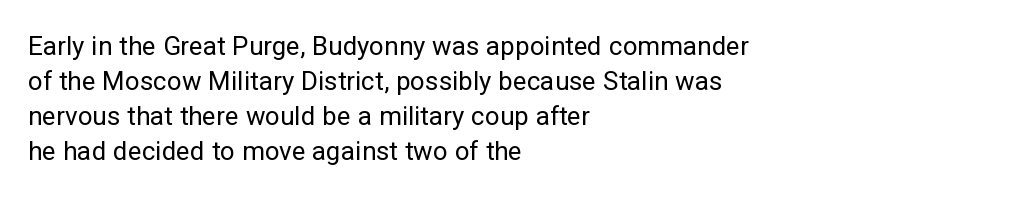
Q: Is the text bold? A: No.
Q: Is the text italic (slanted)? A: No, it is upright.
Q: Is the text underlined? A: No.
Q: How is the paragraph aligned? A: Left-aligned.
Q: Is the spacing between letters normal or unusually wide? A: Normal.
Q: Is the spacing between lines tight, normal or loose? A: Normal.
